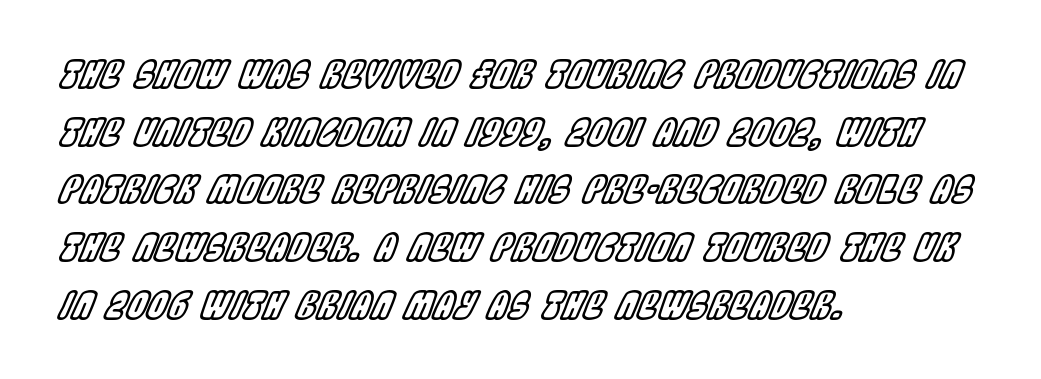
Q: Is the text italic (slanted)? A: Yes, it leans right by about 22 degrees.
Q: Is the text underlined? A: No.
Q: How is the paragraph aligned? A: Left-aligned.
Q: Is the spacing between letters normal or unusually wide? A: Normal.
Q: Is the spacing between lines tight, normal or loose? A: Normal.
Q: Width (condensed, normal, or wide)? A: Condensed.
Q: x-height? A: Large.
Q: Monospaced? A: No.
